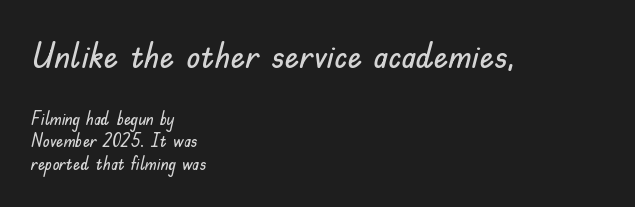
No word sits above an underline. The passage shown begins with its larger block and ends with its smaller one. Reading down the block, your eye returns to a fixed left position each line.
